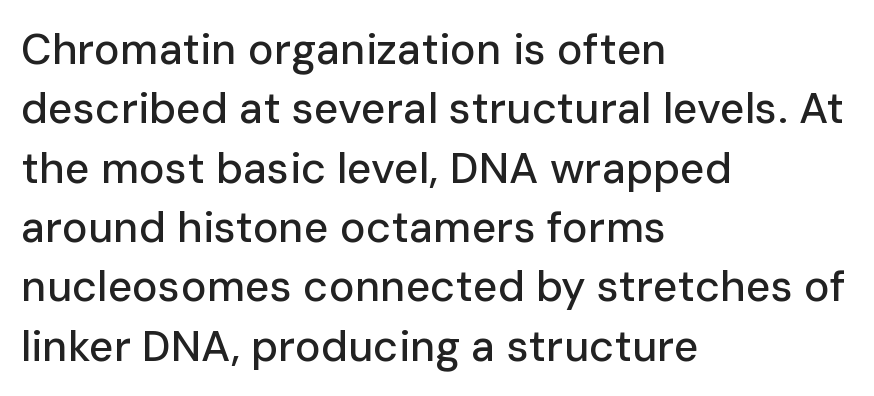
Posture: upright roman. Rows of type keep a routine distance in the vertical direction. Spacing between characters is what you'd get straight out of the box. Where is the straight margin? On the left.
